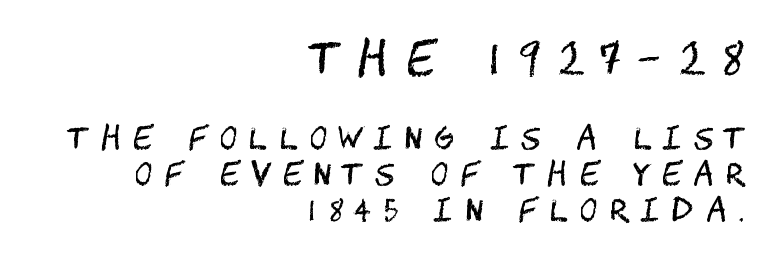
The image shows 45 px regular-weight, condensed sans-serif type, upright; set right-aligned, line spacing 1.2x, unusually wide letter spacing (+0.42 em), not underlined; the first (top) block is 1.5x larger; medium stroke contrast and a large x-height.
